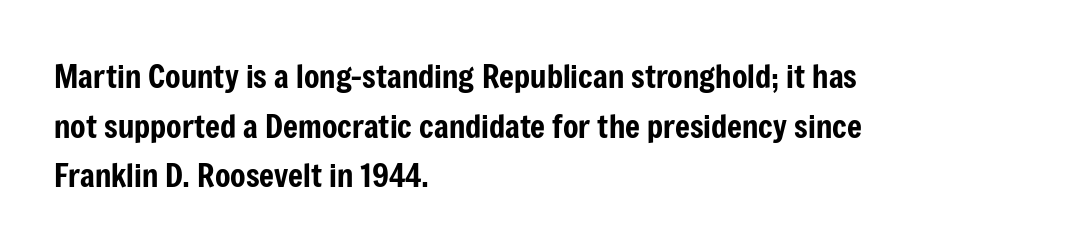
The letters stand straight up with perfectly vertical stems. A student would call this left alignment; a typographer would say flush left, rag right. Nobody drew a line under any word here. This sample has the flowing, uneven cadence of proportional lettering.
